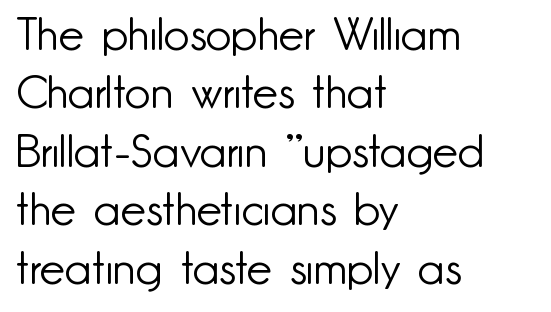
The image shows 45 px light sans-serif type, upright; set left-aligned, normal line spacing (1.3x), normal letter spacing, not underlined; low stroke contrast and a small x-height.
